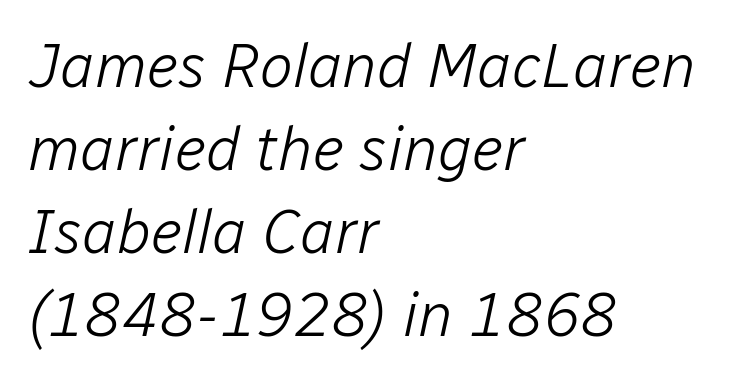
The image shows 62 px light type, italic (leaning right); set left-aligned, normal line spacing (1.34x), normal letter spacing, not underlined; low stroke contrast and a medium x-height.
